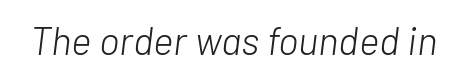
The typeface has the unassuming heft of standard copy or less. Unmarked baselines from the first word to the last. You can tell it's italic because the verticals aren't actually vertical. Note the varied advance widths — an 'i' is clearly narrower than an 'm'. Honestly, the letter spacing is just normal — you wouldn't notice it.
